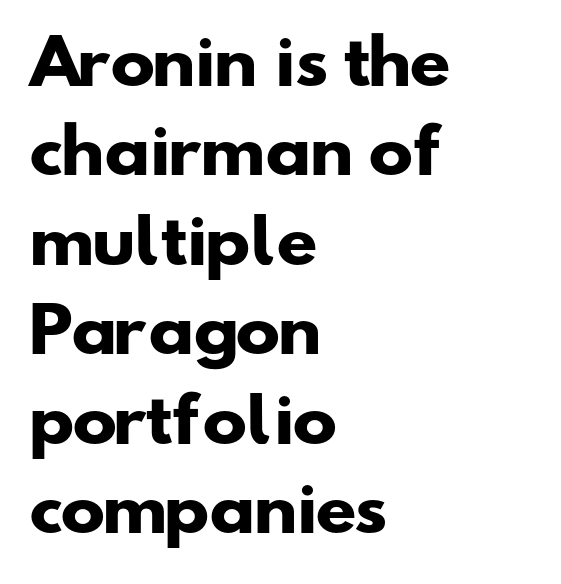
{"serif": "no", "bold": "yes", "weight": "heavy", "width": "wide", "stroke_contrast": "low", "x_height": "small", "monospaced": "no", "underline": "no", "align": "left", "line_spacing": "normal", "line_spacing_ratio": 1.49, "letter_spacing": "normal", "letter_spacing_em": 0.0, "glyph_px": 60}
